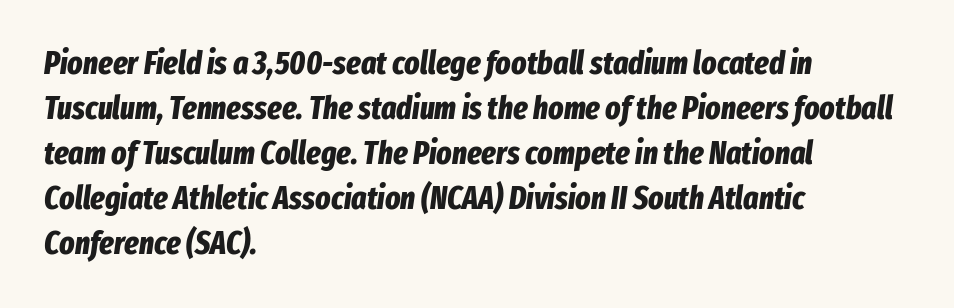
Q: Is the text bold? A: Yes.
Q: Is the text italic (slanted)? A: Yes, it leans right by about 8 degrees.
Q: Is the text underlined? A: No.
Q: How is the paragraph aligned? A: Left-aligned.
Q: Is the spacing between letters normal or unusually wide? A: Normal.
Q: Is the spacing between lines tight, normal or loose? A: Normal.
Q: Width (condensed, normal, or wide)? A: Condensed.
Q: Stroke contrast? A: Low.
Q: x-height? A: Medium.
Q: Monospaced? A: No.
